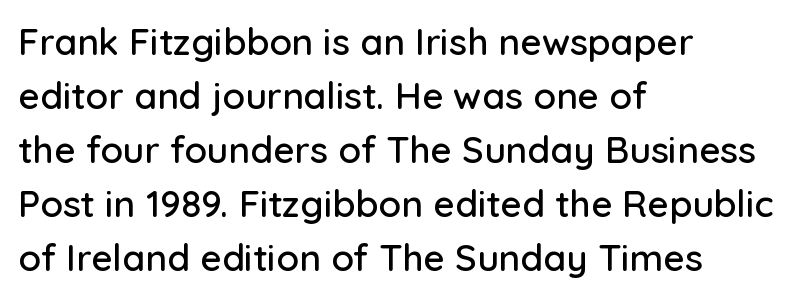
{"serif": "no", "italic": "no", "width": "normal", "stroke_contrast": "low", "x_height": "medium", "monospaced": "no", "underline": "no", "align": "left", "line_spacing": "normal", "line_spacing_ratio": 1.46, "letter_spacing": "normal", "letter_spacing_em": 0.0, "glyph_px": 37}
